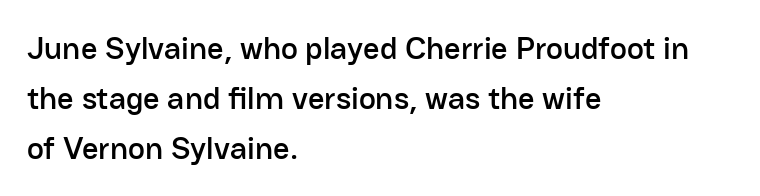
Q: Is the text italic (slanted)? A: No, it is upright.
Q: Is the typeface a serif or a sans-serif typeface? A: Sans-serif.
Q: Is the text underlined? A: No.
Q: How is the paragraph aligned? A: Left-aligned.
Q: Is the spacing between letters normal or unusually wide? A: Normal.
Q: Is the spacing between lines tight, normal or loose? A: Normal.
Q: Width (condensed, normal, or wide)? A: Normal.
Q: Stroke contrast? A: Low.
Q: x-height? A: Medium.
Q: Monospaced? A: No.
